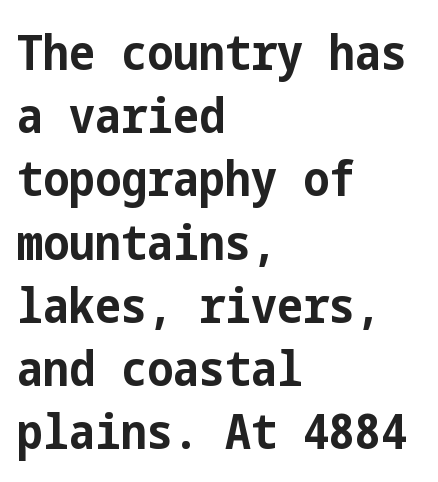
{"serif": "no", "italic": "no", "bold": "yes", "weight": "bold", "width": "condensed", "stroke_contrast": "low", "x_height": "medium", "underline": "no", "align": "left", "line_spacing": "normal", "line_spacing_ratio": 1.29, "letter_spacing": "normal", "letter_spacing_em": 0.0, "glyph_px": 49}
